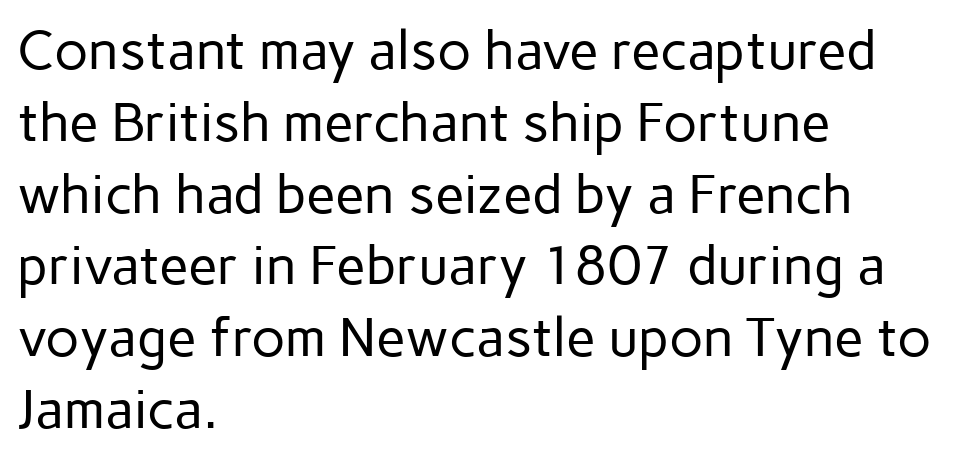
Q: Is the text bold? A: No.
Q: Is the text italic (slanted)? A: No, it is upright.
Q: Is the typeface a serif or a sans-serif typeface? A: Sans-serif.
Q: Is the text underlined? A: No.
Q: How is the paragraph aligned? A: Left-aligned.
Q: Is the spacing between letters normal or unusually wide? A: Normal.
Q: Is the spacing between lines tight, normal or loose? A: Normal.
Q: Width (condensed, normal, or wide)? A: Normal.
Q: Stroke contrast? A: Low.
Q: x-height? A: Medium.
Q: Monospaced? A: No.
